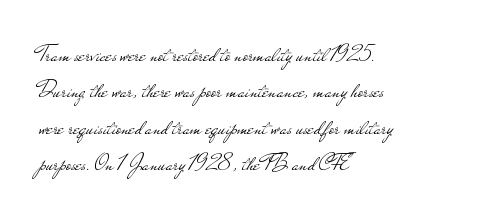
{"bold": "no", "underline": "no", "align": "left", "line_spacing": "normal", "line_spacing_ratio": 1.52, "letter_spacing": "normal", "letter_spacing_em": 0.0, "glyph_px": 24}
